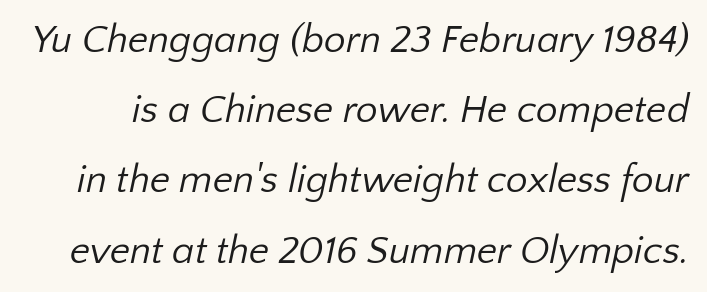
{"serif": "no", "bold": "no", "weight": "regular", "width": "normal", "stroke_contrast": "low", "x_height": "medium", "monospaced": "no", "underline": "no", "line_spacing_ratio": 1.8, "letter_spacing": "normal", "letter_spacing_em": 0.0, "glyph_px": 39}
